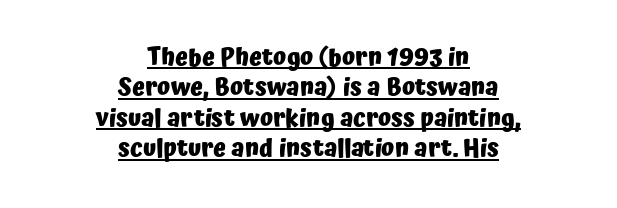
Each line of the rendering has a horizontal stroke beneath the glyphs. Weight check: bold — yes, fully. Vertical spacing — default. Horizontally, the lines are justified to the midpoint only.
